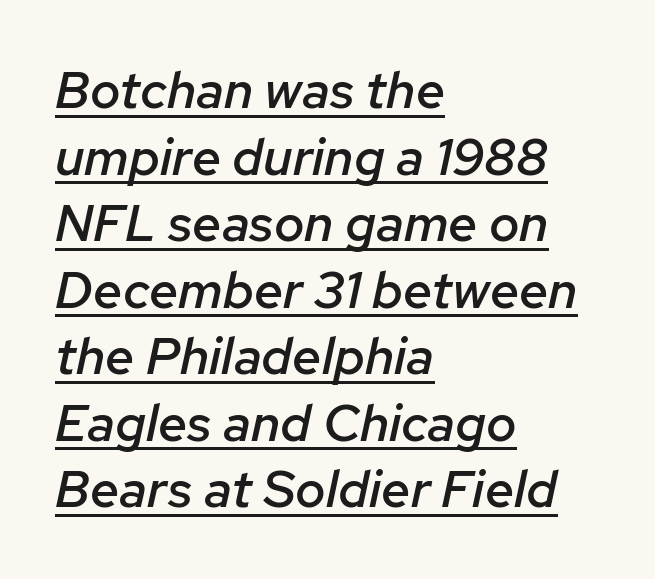
The face used here has a pronounced slope to its letters. The type is set solid horizontally, with unmodified tracking. The rows are spaced the way most documents space them. Proportional: the letters do not fall into vertical columns.
